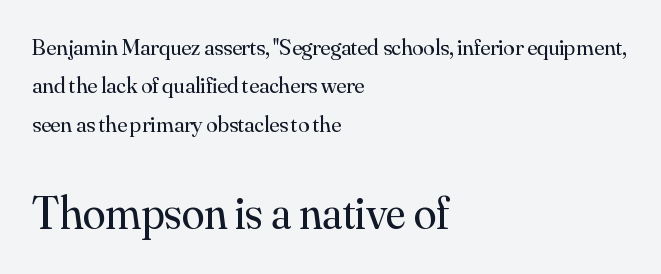
Tracking value appears to be zero — textbook default spacing. If you squint, the bottom block still reads clearly — it's the larger of the two. This sample has the flowing, uneven cadence of proportional lettering. Only glyphs here, with clear space below each row.
